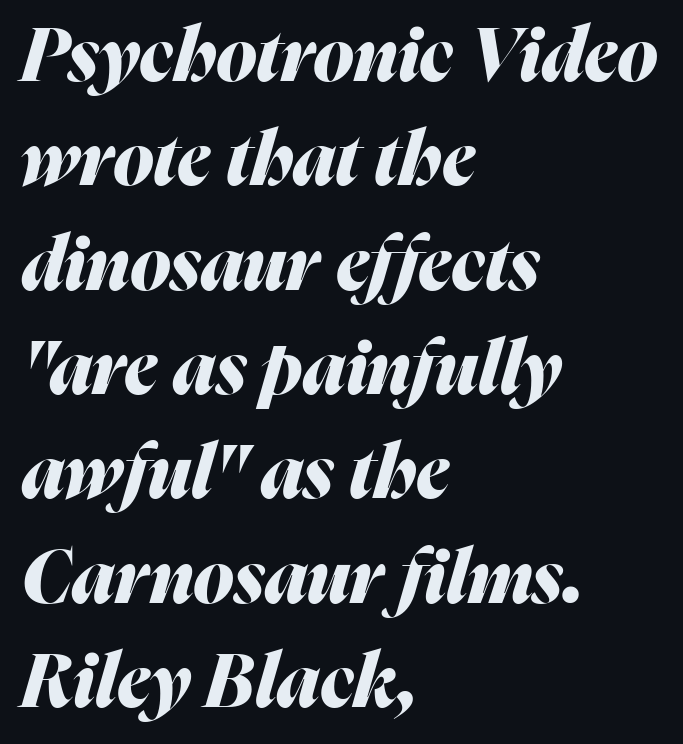
Q: Is the text bold? A: Yes.
Q: Is the text italic (slanted)? A: Yes, it leans right by about 16 degrees.
Q: Is the text underlined? A: No.
Q: How is the paragraph aligned? A: Left-aligned.
Q: Is the spacing between letters normal or unusually wide? A: Normal.
Q: Is the spacing between lines tight, normal or loose? A: Normal.
Q: Width (condensed, normal, or wide)? A: Normal.
Q: Stroke contrast? A: Medium.
Q: x-height? A: Medium.
Q: Monospaced? A: No.
